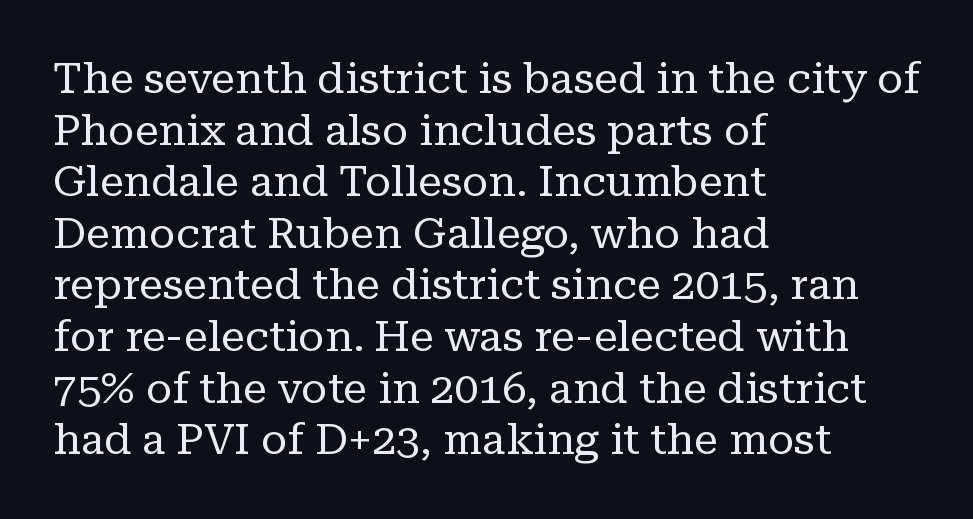
Q: Is the text bold? A: No.
Q: Is the text italic (slanted)? A: No, it is upright.
Q: Is the typeface a serif or a sans-serif typeface? A: Serif.
Q: Is the text underlined? A: No.
Q: How is the paragraph aligned? A: Left-aligned.
Q: Is the spacing between letters normal or unusually wide? A: Normal.
Q: Width (condensed, normal, or wide)? A: Normal.
Q: Stroke contrast? A: Low.
Q: x-height? A: Medium.
Q: Monospaced? A: No.
